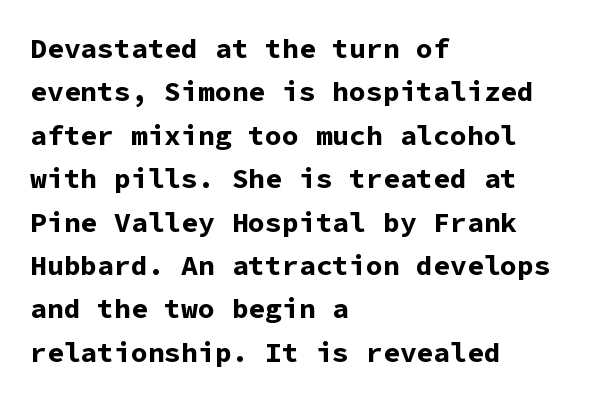
Q: Is the text bold? A: Yes.
Q: Is the text italic (slanted)? A: No, it is upright.
Q: Is the typeface a serif or a sans-serif typeface? A: Sans-serif.
Q: Is the text underlined? A: No.
Q: How is the paragraph aligned? A: Left-aligned.
Q: Is the spacing between letters normal or unusually wide? A: Normal.
Q: Is the spacing between lines tight, normal or loose? A: Normal.
Q: Width (condensed, normal, or wide)? A: Normal.
Q: Stroke contrast? A: Low.
Q: x-height? A: Medium.
Q: Monospaced? A: Yes.
